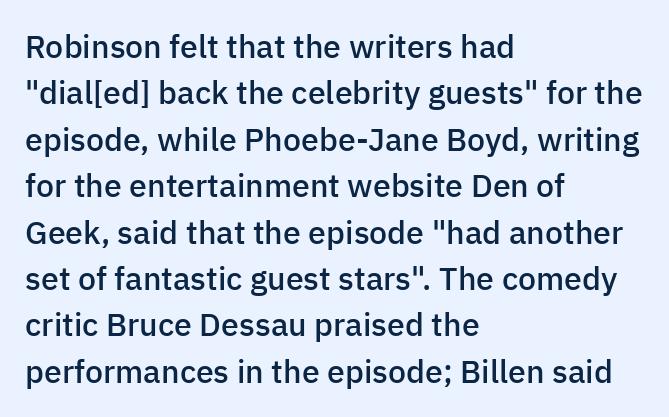
This sample uses a sans-serif face. These lines are set flush left with a ragged right edge. The vertical gap from one line to the next is medium. Glyph-to-glyph distance matches everyday printed text. Ascenders rise straight up at ninety degrees. The letters advance in unequal steps, a hallmark of proportional type.
